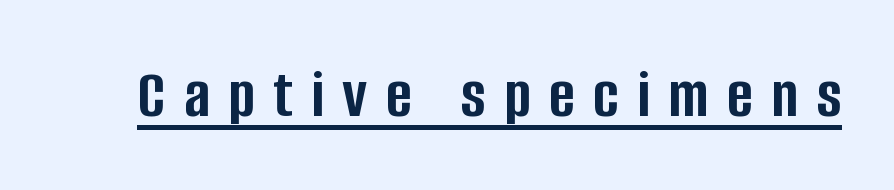
The image shows 69 px semibold, condensed sans-serif type, upright; set unusually wide letter spacing (+0.27 em), underlined; low stroke contrast and a large x-height.
